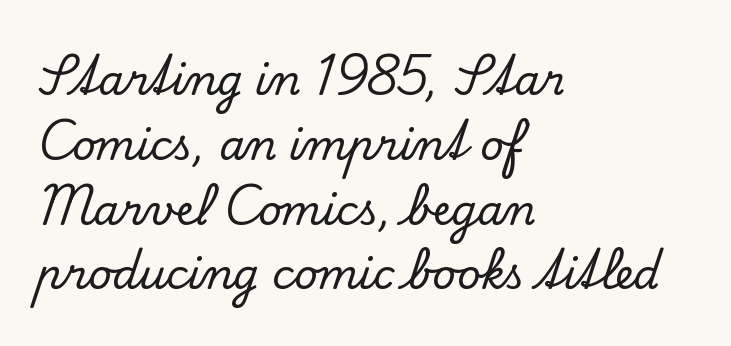
{"serif": "yes", "width": "normal", "stroke_contrast": "low", "x_height": "small", "monospaced": "no", "underline": "no", "align": "left", "line_spacing": "normal", "line_spacing_ratio": 1.58, "letter_spacing": "normal", "letter_spacing_em": 0.0, "glyph_px": 41}
